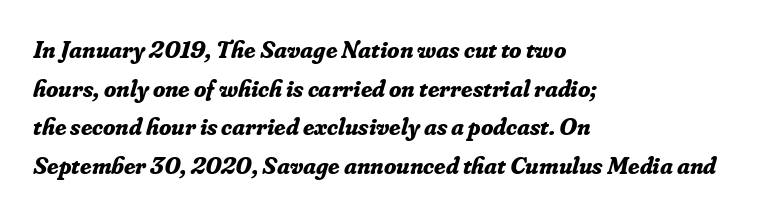
{"italic": "yes", "lean": "right", "slant_degrees": 16, "bold": "yes", "underline": "no", "align": "left", "line_spacing": "normal", "line_spacing_ratio": 1.55, "letter_spacing": "normal", "letter_spacing_em": 0.0, "glyph_px": 25}
